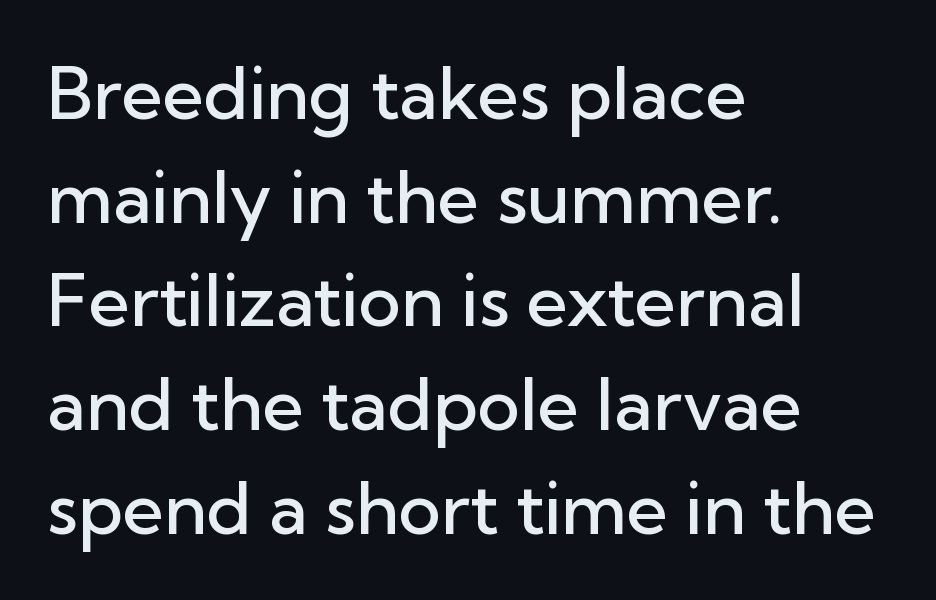
{"serif": "no", "italic": "no", "bold": "semi", "weight": "semibold", "width": "normal", "stroke_contrast": "low", "x_height": "medium", "monospaced": "no", "underline": "no", "align": "left", "line_spacing": "normal", "line_spacing_ratio": 1.44, "letter_spacing": "normal", "letter_spacing_em": 0.0, "glyph_px": 72}
